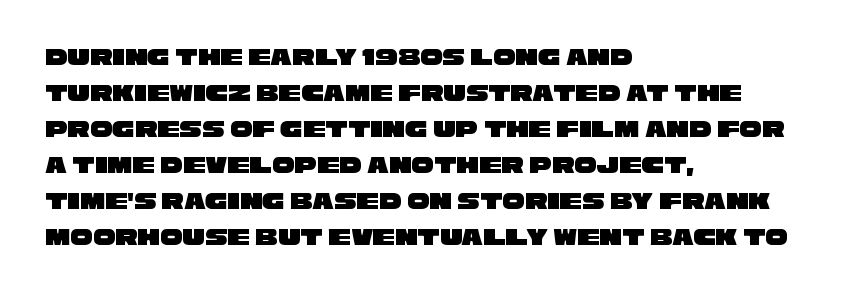
Casual observation: everything's shoved over to the left. In terms of letterspacing, this is plain default setting. The zone under the glyphs is completely vacant. This sample keeps an unexceptional amount of space between lines.
